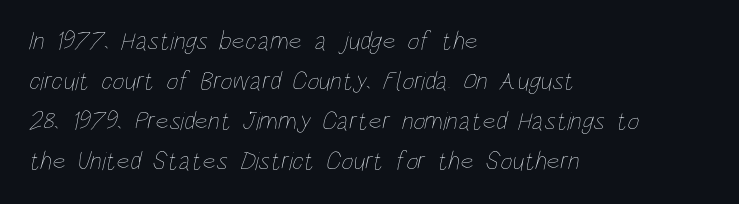
Q: Is the text bold? A: No.
Q: Is the text underlined? A: No.
Q: How is the paragraph aligned? A: Left-aligned.
Q: Is the spacing between letters normal or unusually wide? A: Normal.
Q: Is the spacing between lines tight, normal or loose? A: Normal.
